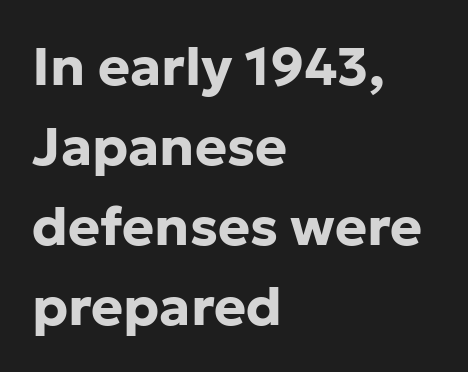
The image shows 54 px bold sans-serif type, upright; set left-aligned, normal line spacing (1.48x), normal letter spacing, not underlined; low stroke contrast and a medium x-height.
